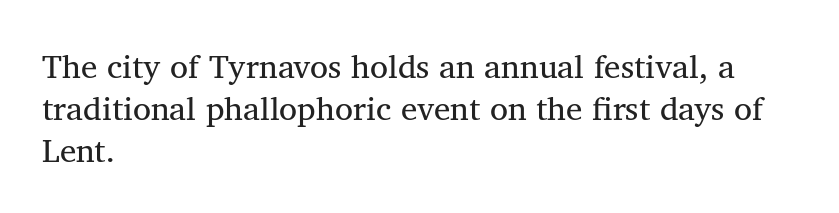
{"serif": "yes", "italic": "no", "bold": "no", "weight": "regular", "width": "normal", "stroke_contrast": "medium", "x_height": "medium", "monospaced": "no", "underline": "no", "align": "left", "line_spacing": "normal", "line_spacing_ratio": 1.27, "letter_spacing": "normal", "letter_spacing_em": 0.0, "glyph_px": 33}
